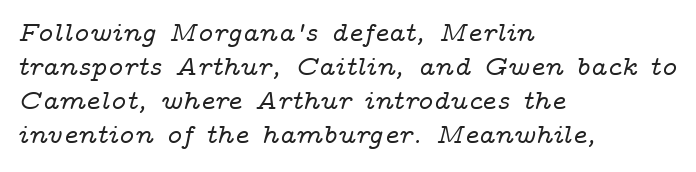
{"serif": "yes", "italic": "yes", "lean": "right", "slant_degrees": 14, "width": "wide", "stroke_contrast": "low", "x_height": "medium", "monospaced": "no", "underline": "no", "align": "left", "line_spacing_ratio": 1.22, "letter_spacing": "normal", "letter_spacing_em": 0.0, "glyph_px": 28}
